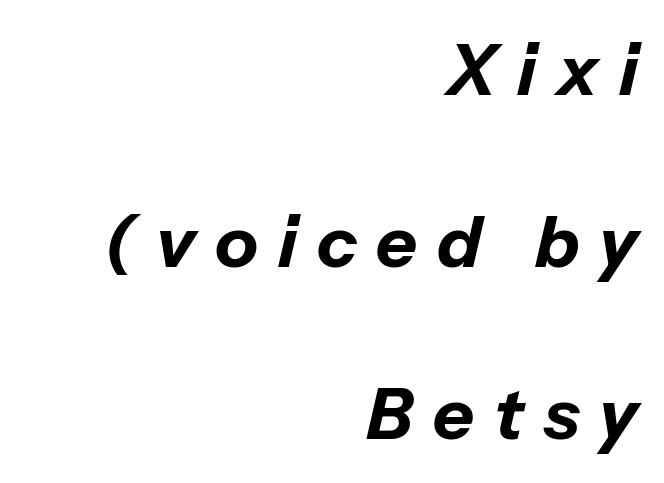
Lines of text with bare space underneath. Typeset ragged left — the right edge is the straight one. A typesetter would call this leading open, well beyond the default. Does extra space separate the letters? Yes, quite a lot of it. Character widths vary here, with narrow letters taking less room than wide ones. Caption: bold face, heavy strokes.
